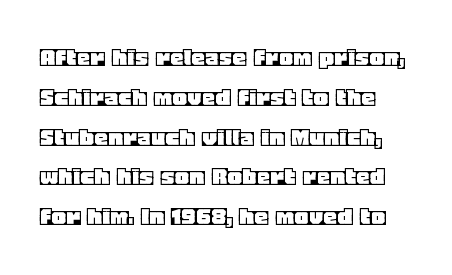
Q: Is the text italic (slanted)? A: No, it is upright.
Q: Is the text underlined? A: No.
Q: Is the spacing between letters normal or unusually wide? A: Normal.
Q: Is the spacing between lines tight, normal or loose? A: Normal.
Q: Width (condensed, normal, or wide)? A: Normal.
Q: x-height? A: Large.
Q: Monospaced? A: No.
